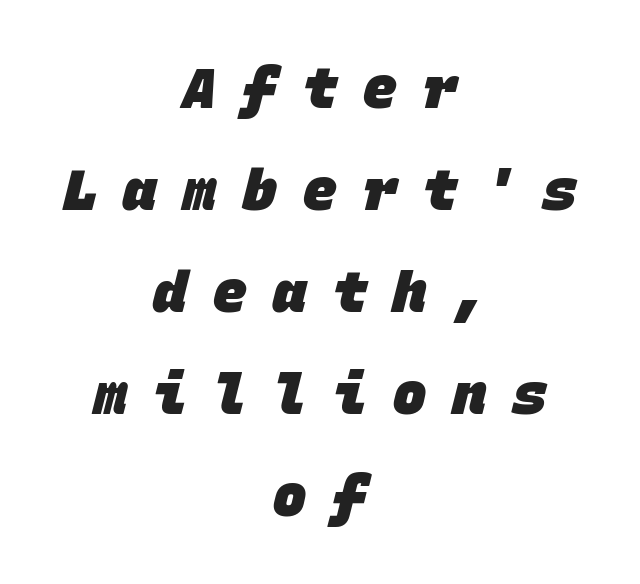
{"serif": "no", "bold": "yes", "weight": "heavy", "width": "normal", "stroke_contrast": "low", "x_height": "large", "monospaced": "yes", "underline": "no", "align": "center", "line_spacing_ratio": 1.82, "letter_spacing": "wide", "letter_spacing_em": 0.47, "glyph_px": 56}
